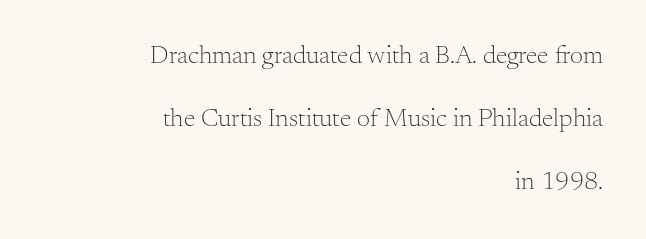
{"italic": "no", "bold": "no", "underline": "no", "align": "right", "line_spacing": "loose", "line_spacing_ratio": 2.42, "letter_spacing": "normal", "letter_spacing_em": 0.0, "glyph_px": 26}
